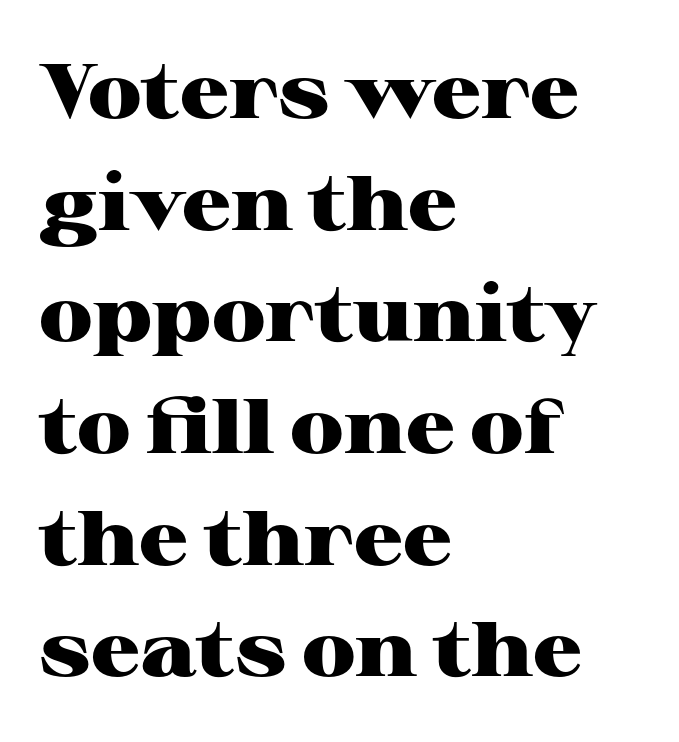
{"serif": "yes", "italic": "no", "bold": "yes", "weight": "heavy", "width": "wide", "stroke_contrast": "high", "x_height": "medium", "monospaced": "no", "underline": "no", "align": "left", "line_spacing": "normal", "line_spacing_ratio": 1.45, "letter_spacing": "normal", "letter_spacing_em": 0.0, "glyph_px": 77}
